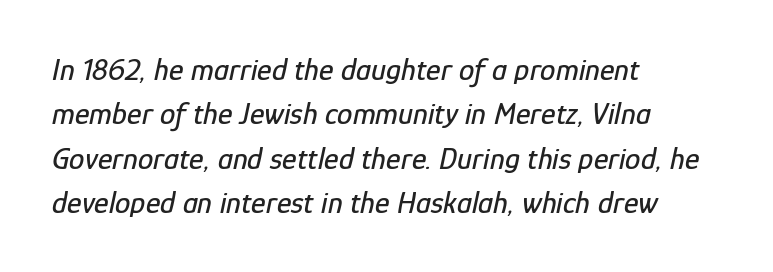
The image shows 31 px condensed type, italic (leaning right); set left-aligned, normal line spacing (1.43x), normal letter spacing, not underlined; low stroke contrast and a medium x-height.
